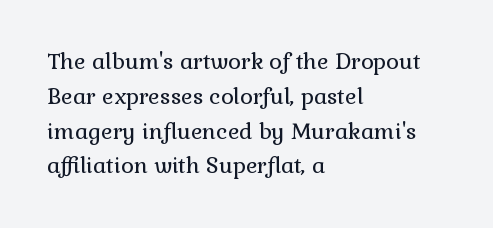
The image shows 22 px text type, upright; set left-aligned, normal line spacing (1.58x), normal letter spacing, not underlined.
